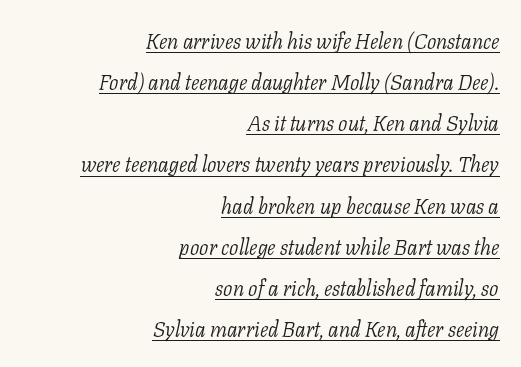
Q: Is the text bold? A: No.
Q: Is the text italic (slanted)? A: Yes, it leans right by about 11 degrees.
Q: Is the text underlined? A: Yes.
Q: How is the paragraph aligned? A: Right-aligned.
Q: Is the spacing between letters normal or unusually wide? A: Normal.
Q: Is the spacing between lines tight, normal or loose? A: Loose.
